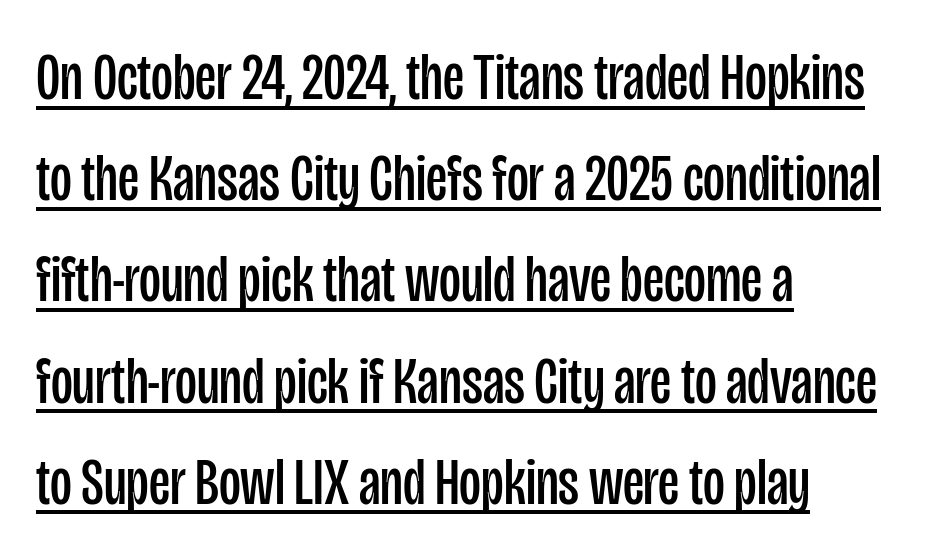
The rendering uses the underline text-decoration. The passage shown has conventional tracking throughout. Evenly set lines give the paragraph a standard silhouette. Classification — sans serif.
